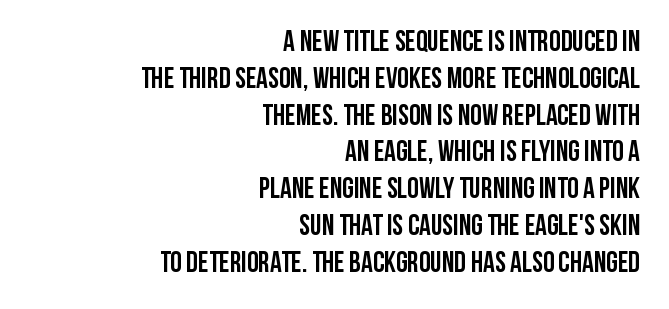
How would I describe the line gaps? Plain and ordinary. How heavy is the stroke? Heavy — this is a bold. The compositor pushed each line to the right boundary. Letterform terminals end flat and unadorned throughout the passage. These lines are rendered in a variable-pitch font.
